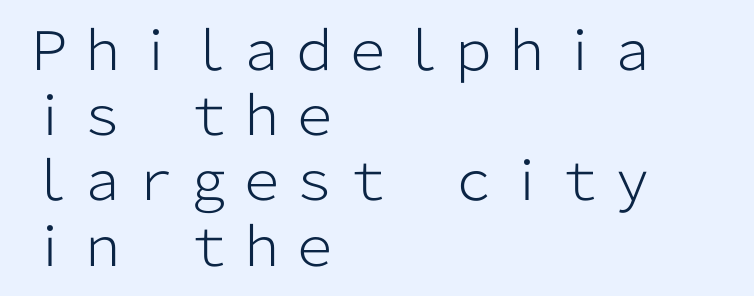
Q: Is the text bold? A: No.
Q: Is the text italic (slanted)? A: No, it is upright.
Q: Is the typeface a serif or a sans-serif typeface? A: Sans-serif.
Q: Is the text underlined? A: No.
Q: How is the paragraph aligned? A: Left-aligned.
Q: Is the spacing between letters normal or unusually wide? A: Normal.
Q: Width (condensed, normal, or wide)? A: Normal.
Q: Stroke contrast? A: Low.
Q: x-height? A: Medium.
Q: Monospaced? A: No.
